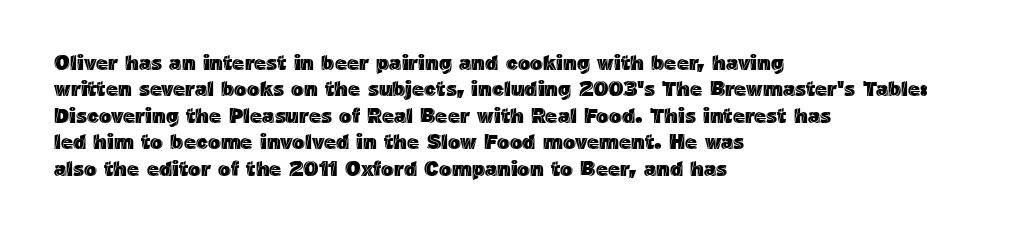
Q: Is the text italic (slanted)? A: No, it is upright.
Q: Is the text underlined? A: No.
Q: How is the paragraph aligned? A: Left-aligned.
Q: Is the spacing between letters normal or unusually wide? A: Normal.
Q: Is the spacing between lines tight, normal or loose? A: Normal.
